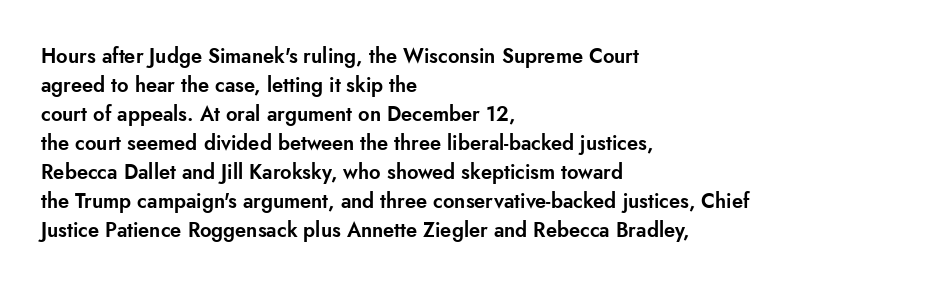
{"italic": "no", "underline": "no", "align": "left", "line_spacing": "normal", "line_spacing_ratio": 1.45, "letter_spacing": "normal", "letter_spacing_em": 0.0, "glyph_px": 20}
